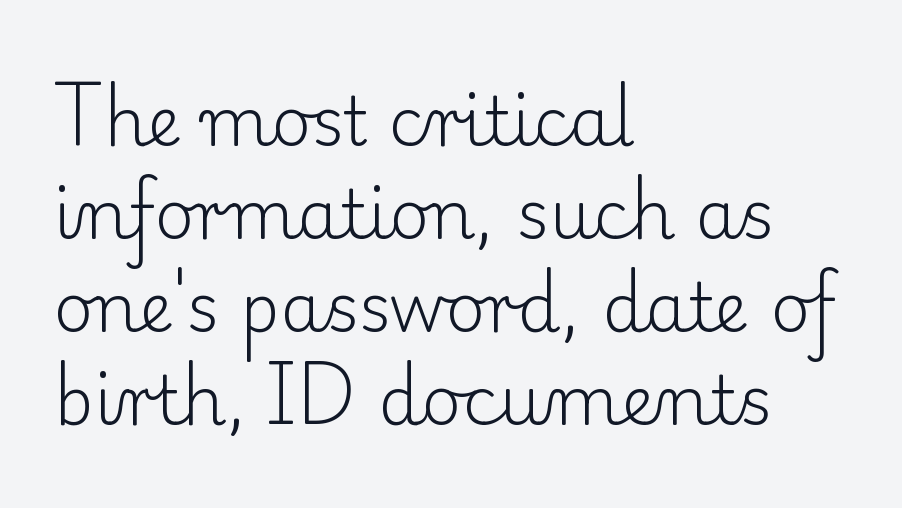
Q: Is the text bold? A: No.
Q: Is the text italic (slanted)? A: No, it is upright.
Q: Is the text underlined? A: No.
Q: How is the paragraph aligned? A: Left-aligned.
Q: Is the spacing between letters normal or unusually wide? A: Normal.
Q: Is the spacing between lines tight, normal or loose? A: Normal.
Q: Width (condensed, normal, or wide)? A: Normal.
Q: Stroke contrast? A: Low.
Q: x-height? A: Small.
Q: Monospaced? A: No.
